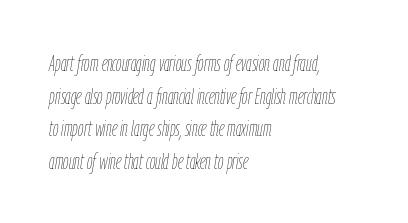
Q: Is the text bold? A: No.
Q: Is the text italic (slanted)? A: Yes, it leans right by about 9 degrees.
Q: Is the text underlined? A: No.
Q: How is the paragraph aligned? A: Left-aligned.
Q: Is the spacing between letters normal or unusually wide? A: Normal.
Q: Is the spacing between lines tight, normal or loose? A: Normal.
